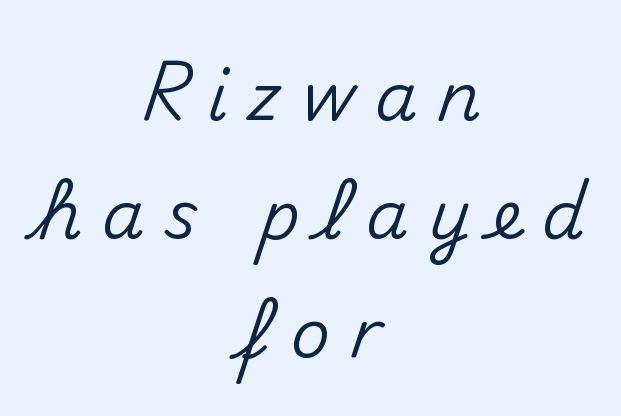
Q: Is the text italic (slanted)? A: Yes.
Q: Is the typeface a serif or a sans-serif typeface? A: Sans-serif.
Q: Is the text underlined? A: No.
Q: How is the paragraph aligned? A: Centered.
Q: Is the spacing between letters normal or unusually wide? A: Unusually wide.
Q: Width (condensed, normal, or wide)? A: Normal.
Q: Stroke contrast? A: Medium.
Q: x-height? A: Small.
Q: Monospaced? A: No.
